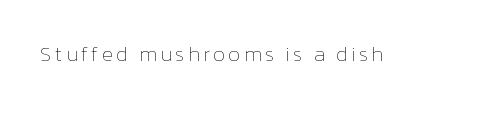
Q: Is the text bold? A: No.
Q: Is the text italic (slanted)? A: No, it is upright.
Q: Is the text underlined? A: No.
